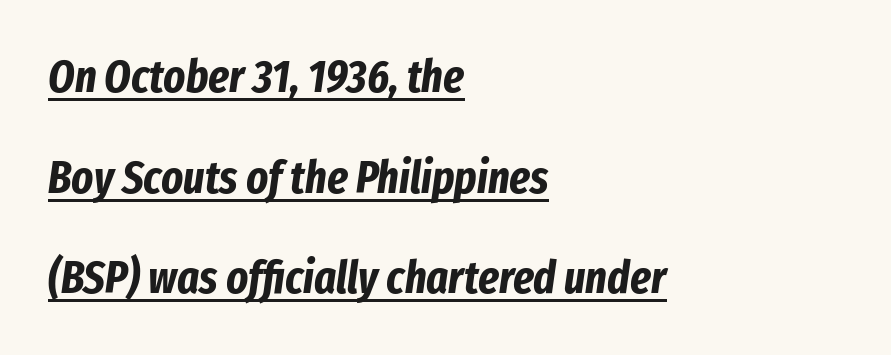
The image shows 46 px bold, condensed type, italic (leaning right); set left-aligned, loose line spacing (2.19x), normal letter spacing, underlined; low stroke contrast and a medium x-height.
